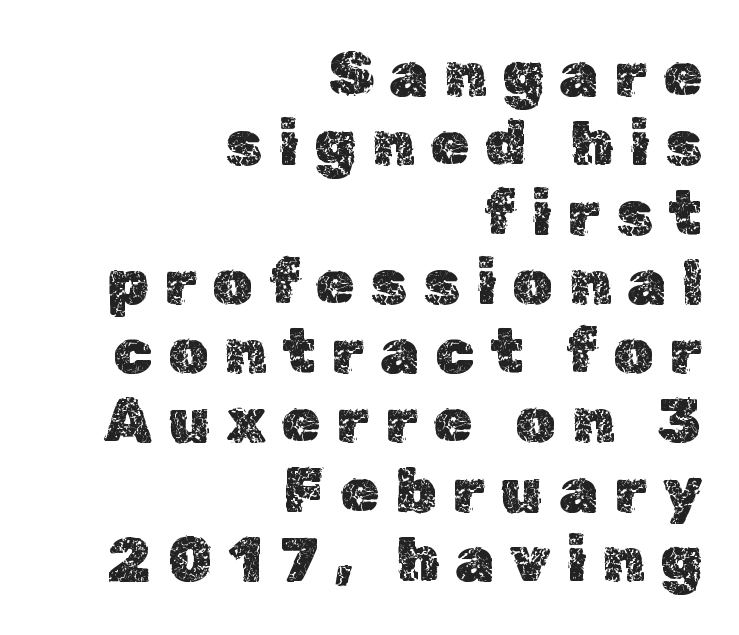
Q: Is the text italic (slanted)? A: No, it is upright.
Q: Is the text underlined? A: No.
Q: How is the paragraph aligned? A: Right-aligned.
Q: Is the spacing between letters normal or unusually wide? A: Unusually wide.
Q: Is the spacing between lines tight, normal or loose? A: Tight.
Q: Width (condensed, normal, or wide)? A: Normal.
Q: x-height? A: Medium.
Q: Monospaced? A: No.
